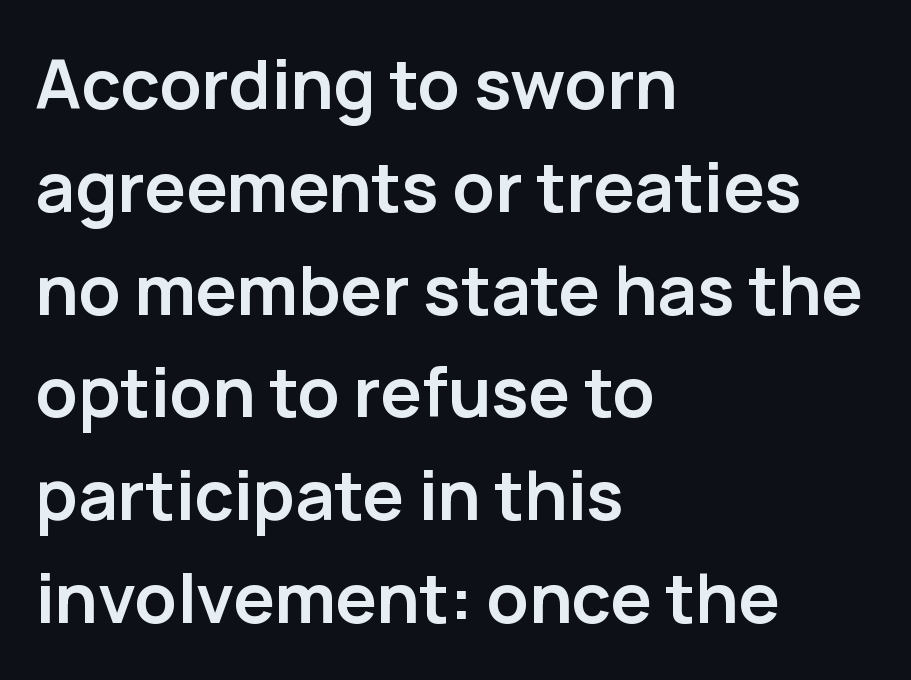
Proportional: the letters do not fall into vertical columns. The font's upright variant was chosen for this text. The rag falls on the right side of this text block. The rendering shows plain stroke endings on the letterforms — a sans-serif design. What weight is shown? A full bold with thick strokes.
